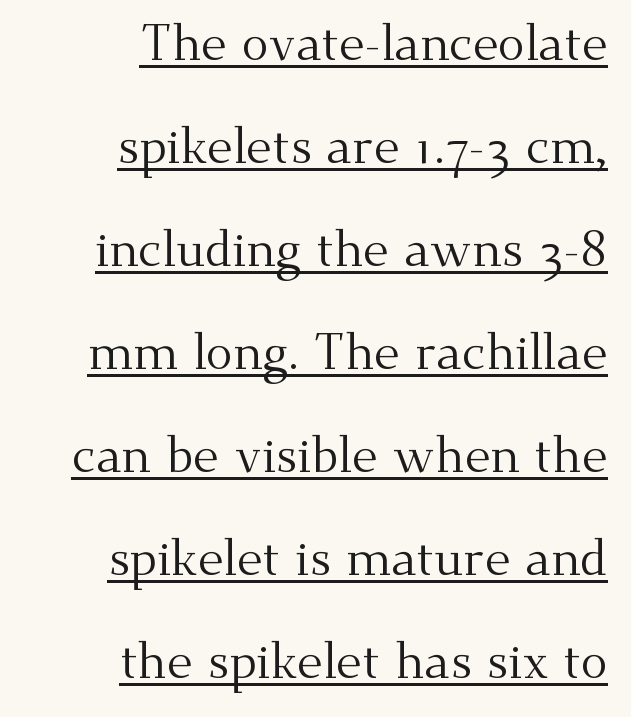
The image shows 50 px regular-weight serif type, upright; set right-aligned, loose line spacing (2.06x), normal letter spacing, underlined; medium stroke contrast and a small x-height.
